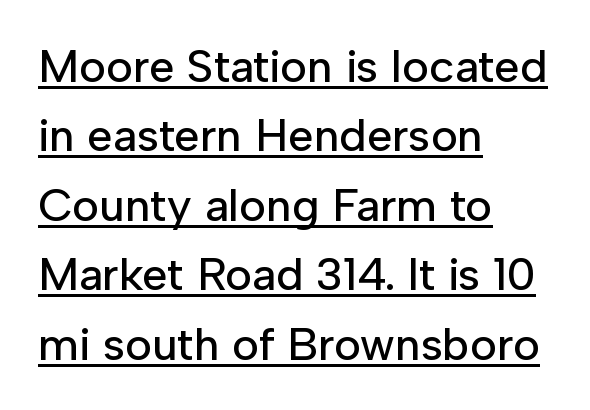
{"serif": "no", "italic": "no", "width": "normal", "stroke_contrast": "low", "x_height": "medium", "monospaced": "no", "underline": "yes", "align": "left", "line_spacing": "normal", "line_spacing_ratio": 1.51, "letter_spacing": "normal", "letter_spacing_em": 0.0, "glyph_px": 46}
